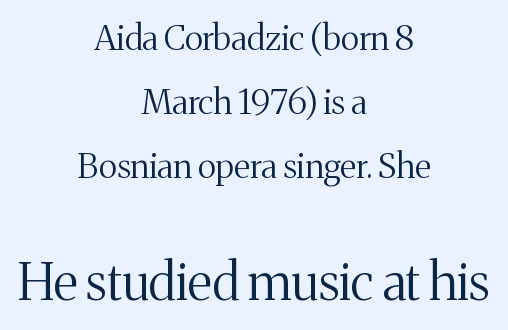
The image shows 51 px regular-weight serif type, upright; set centered, line spacing 1.88x, normal letter spacing, not underlined; the second (bottom) block is 1.5x larger; medium stroke contrast and a medium x-height.
